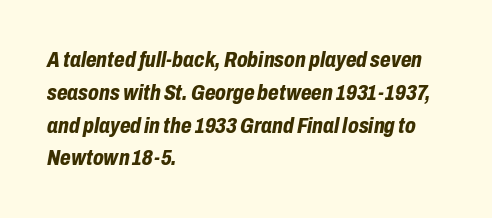
Has an underline been added? It has not. Summary of weight: heavy, a full bold. Leading: standard. In terms of posture, this sample is oblique.
